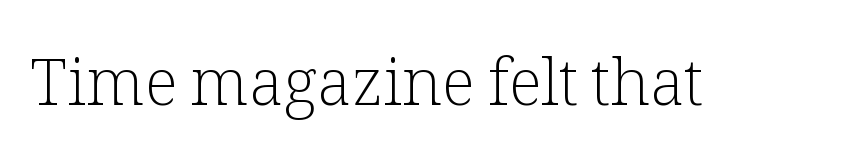
The letterforms sit at book weight or below. Quick note: underline off. Observe the ordinary spacing: letters are neighbours, not strangers. Small tapered or slab feet sit at the stroke ends, so this counts as serif. Here the designer chose a conventional face with non-uniform glyph widths.
